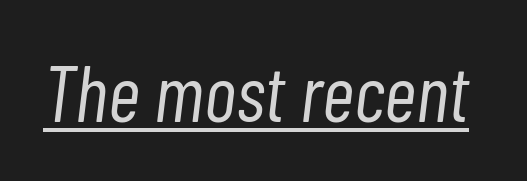
The image shows 79 px light, condensed type, italic (leaning right); set normal letter spacing, underlined; low stroke contrast and a medium x-height.
